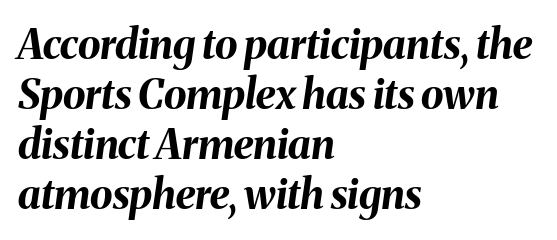
Q: Is the text bold? A: Yes.
Q: Is the text italic (slanted)? A: Yes, it leans right by about 8 degrees.
Q: Is the text underlined? A: No.
Q: How is the paragraph aligned? A: Left-aligned.
Q: Is the spacing between letters normal or unusually wide? A: Normal.
Q: Width (condensed, normal, or wide)? A: Normal.
Q: Stroke contrast? A: Medium.
Q: x-height? A: Medium.
Q: Monospaced? A: No.
